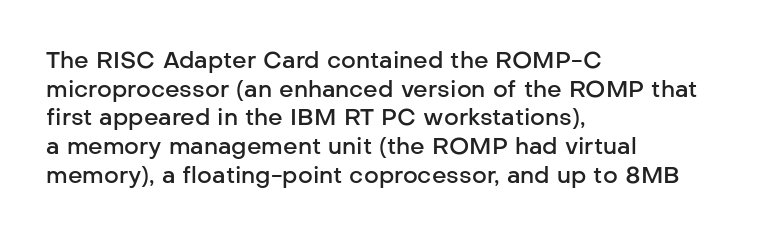
{"italic": "no", "bold": "semi", "underline": "no", "align": "left", "line_spacing": "normal", "line_spacing_ratio": 1.25, "letter_spacing": "normal", "letter_spacing_em": 0.0, "glyph_px": 23}
